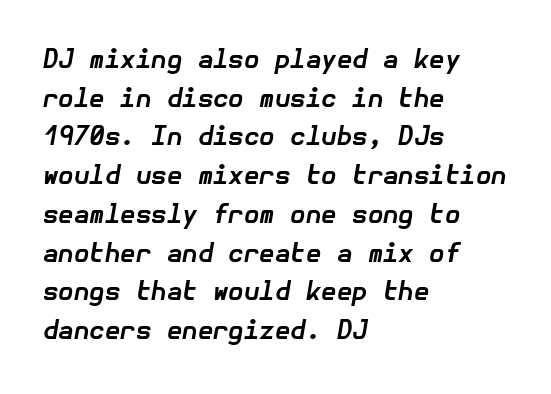
Check the space under the baseline: it is left empty. Caption: standard tracking, unaltered. Slanted lettering throughout. Thick stems and heavy bowls — unmistakably bold. The ragged edge is on the right, which tells us the setting is flush left. The line-height multiplier appears to be the usual default.
